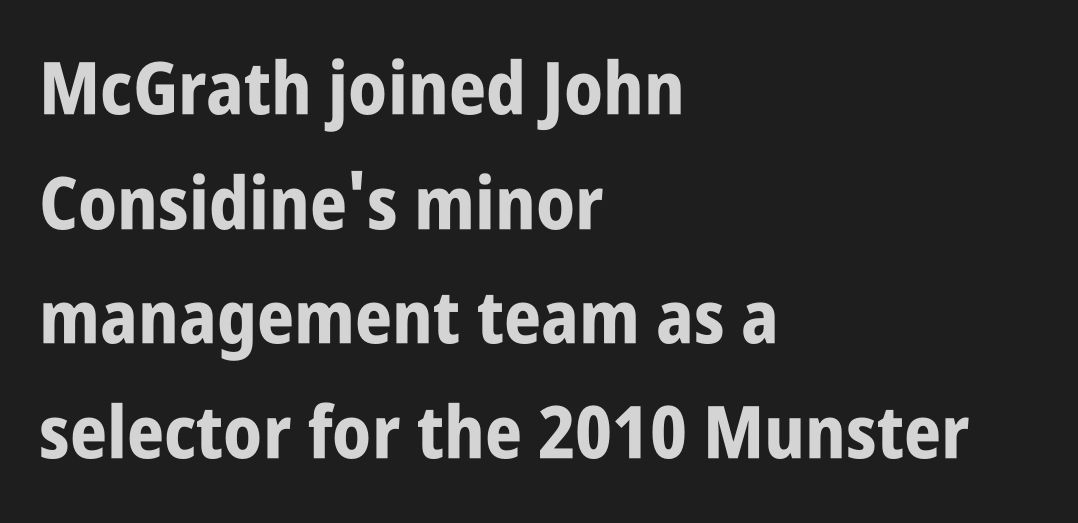
The image shows 73 px bold, condensed sans-serif type, upright; set left-aligned, normal line spacing (1.57x), normal letter spacing, not underlined; low stroke contrast and a large x-height.
